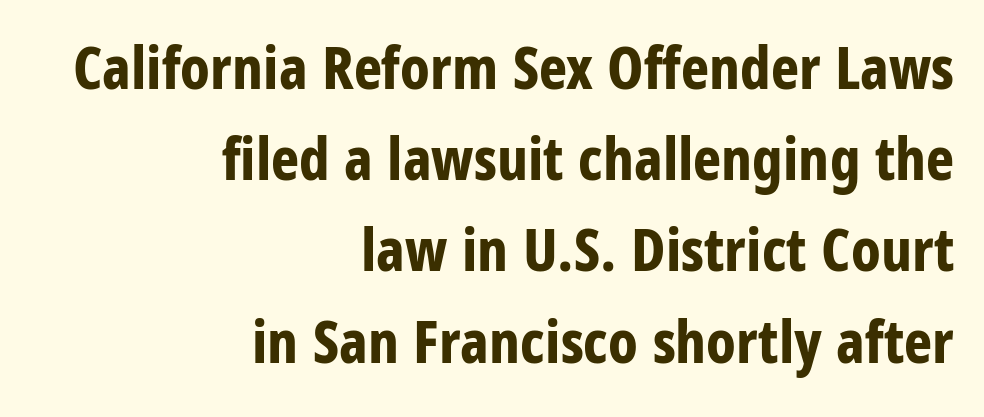
{"serif": "no", "italic": "no", "bold": "yes", "weight": "bold", "width": "condensed", "stroke_contrast": "low", "x_height": "large", "monospaced": "no", "underline": "no", "align": "right", "line_spacing": "normal", "line_spacing_ratio": 1.52, "letter_spacing": "normal", "letter_spacing_em": 0.0, "glyph_px": 60}
